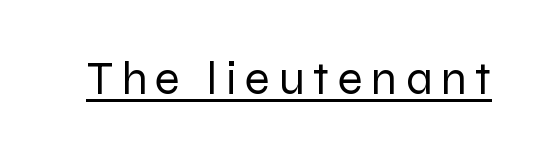
{"serif": "no", "italic": "no", "bold": "no", "weight": "regular", "width": "normal", "stroke_contrast": "low", "x_height": "medium", "monospaced": "no", "underline": "yes", "glyph_px": 46}
